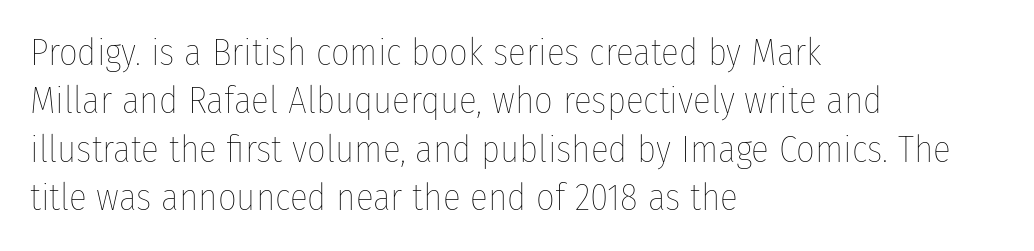
The lines sit at an ordinary, default distance from one another. A student would call this left alignment; a typographer would say flush left, rag right. A typesetter would call this proportional, since set widths differ per character. Does extra space separate the letters? No, they use regular spacing. The baseline area is clear. The specimen reads as upright at a glance.
